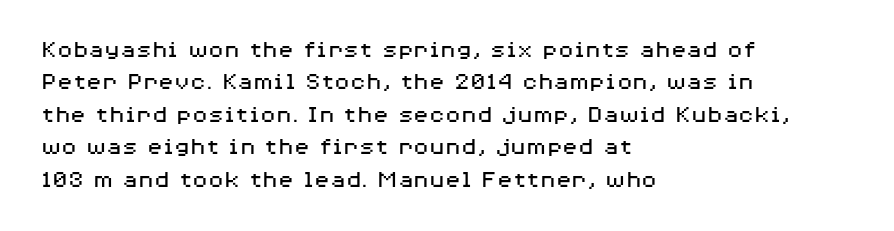
Line spacing here is normal. Nobody touched the tracking dial on this one. Quick note: underline off. Designer's note — italics off, roman on. The lines are quadded left.
